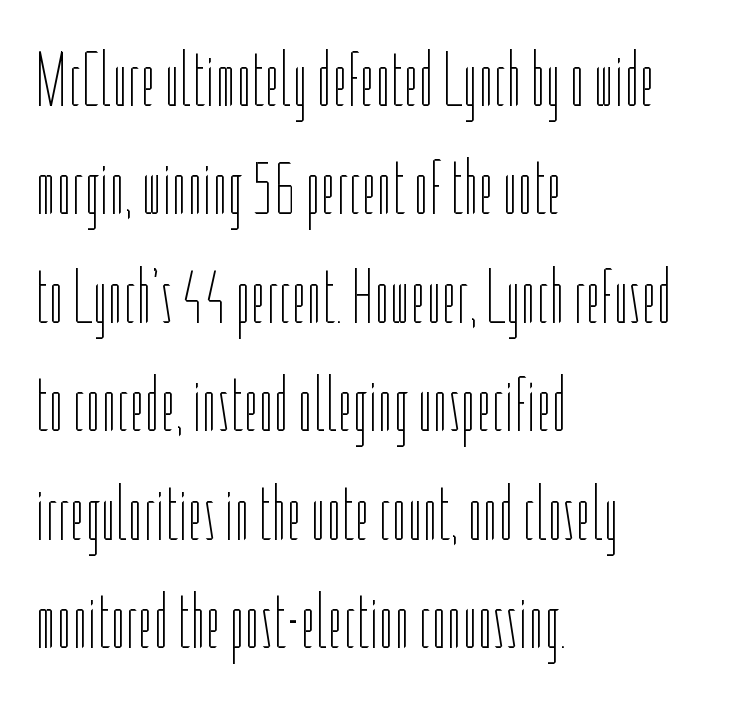
The space directly below the letters is spotless. Unlike italic type, these characters show no tilt at all. Is this a fixed-width face? No — the glyphs have proportional, varying widths. The lines in this sample share a left origin and differ only in where they stop. No extra tracking has been applied to these lines.
